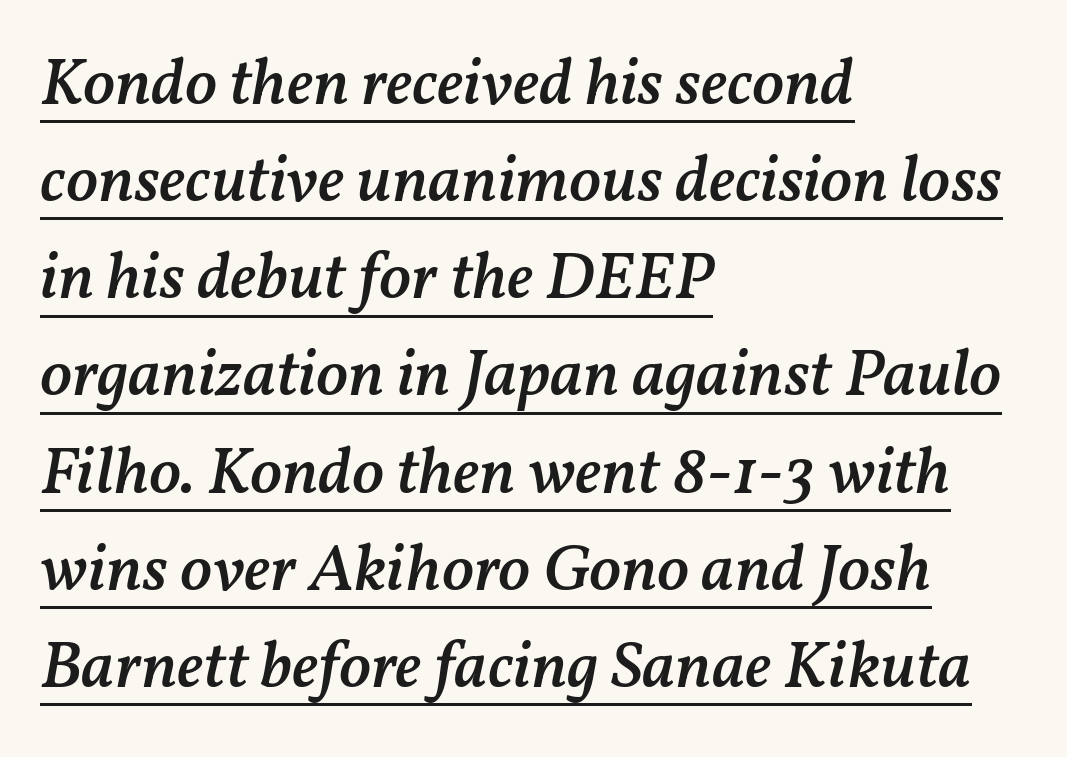
The image shows 67 px semibold type, italic (leaning right); set left-aligned, normal line spacing (1.45x), normal letter spacing, underlined; medium stroke contrast and a medium x-height.
